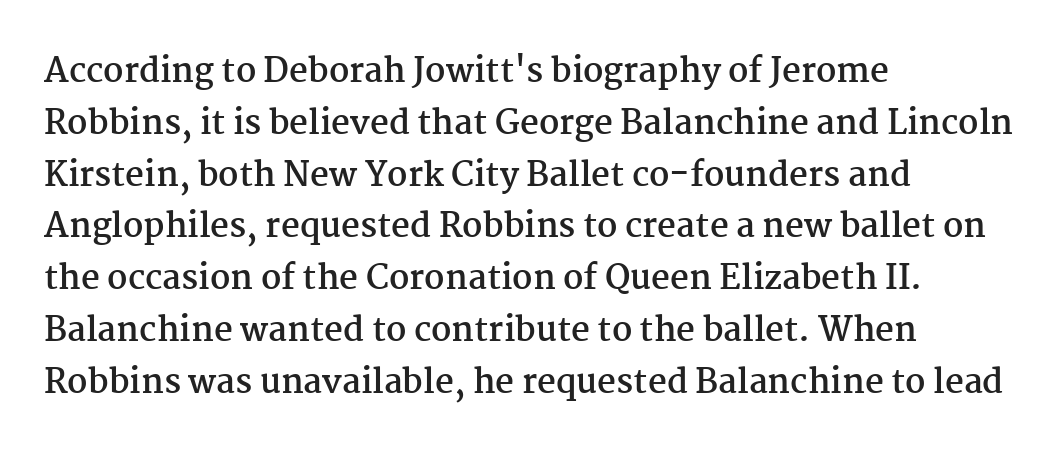
{"serif": "yes", "italic": "no", "bold": "yes", "weight": "semibold", "width": "normal", "stroke_contrast": "medium", "x_height": "medium", "monospaced": "no", "underline": "no", "align": "left", "line_spacing": "normal", "line_spacing_ratio": 1.57, "letter_spacing": "normal", "letter_spacing_em": 0.0, "glyph_px": 33}
